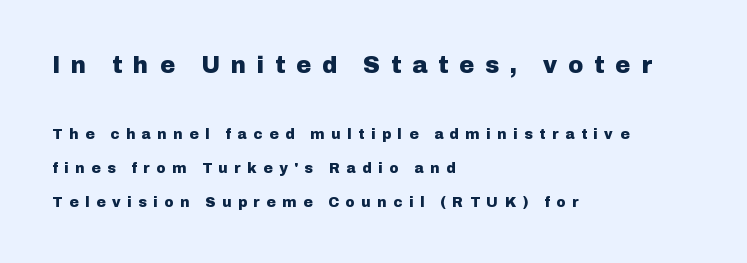
Here the glyphs are tracked loosely, breaking word shapes into spaced letters. The letters stand straight up with perfectly vertical stems. Each glyph is drawn with heavy, bold strokes. Teacher's note: observe the even left margin — that is flush-left alignment.
